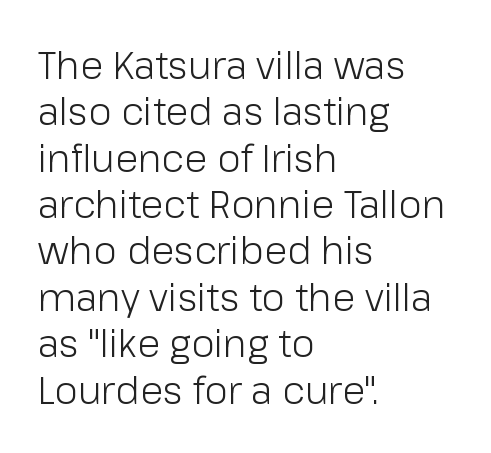
The image shows 38 px light sans-serif type, upright; set left-aligned, line spacing 1.22x, normal letter spacing, not underlined; low stroke contrast and a medium x-height.
